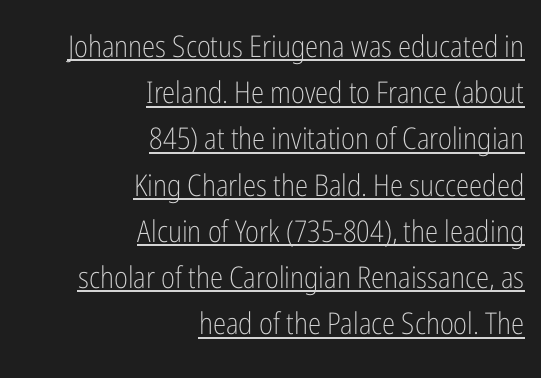
Tracking here is standard; glyphs follow each other at the usual distance. Vertical strokes here are truly vertical. The rendering uses the underline text-decoration. Does the copy run flush right? Yes — the right margin is perfectly even.
